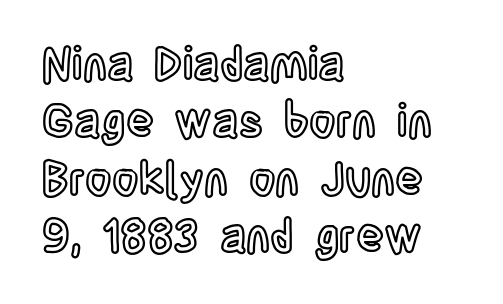
The image shows 46 px condensed type, upright; set left-aligned, normal line spacing (1.25x), normal letter spacing, not underlined; a large x-height.
